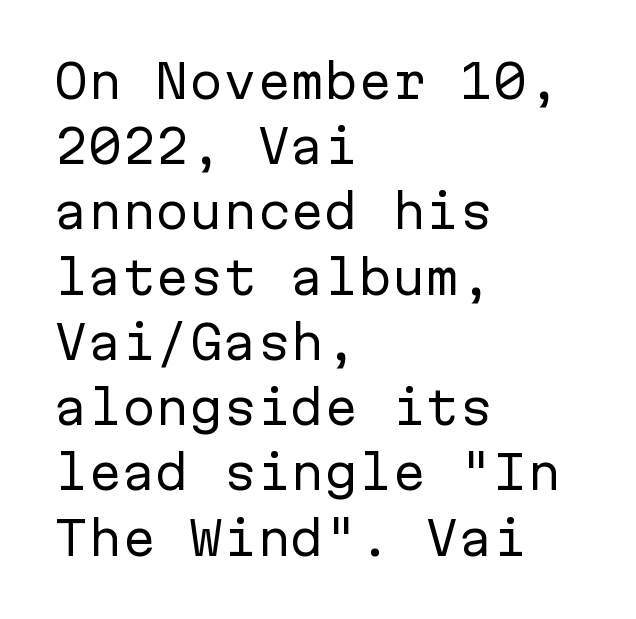
The image shows 45 px regular-weight sans-serif type, upright, monospaced; set left-aligned, normal line spacing (1.45x), normal letter spacing, not underlined; low stroke contrast and a medium x-height.
